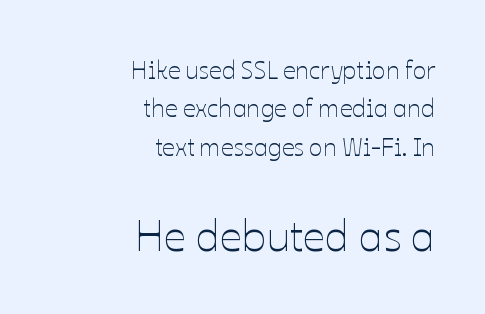
The image shows 44 px thin type, upright; set right-aligned, normal line spacing (1.54x), normal letter spacing, not underlined; the second (bottom) block is 1.76x larger; low stroke contrast and a medium x-height.
